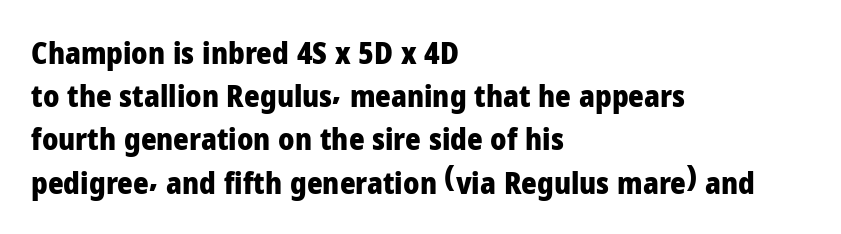
{"serif": "no", "italic": "no", "bold": "yes", "weight": "heavy", "width": "normal", "stroke_contrast": "low", "x_height": "medium", "monospaced": "no", "underline": "no", "align": "left", "line_spacing": "normal", "line_spacing_ratio": 1.44, "letter_spacing": "normal", "letter_spacing_em": 0.0, "glyph_px": 30}
